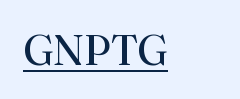
Q: Is the text bold? A: No.
Q: Is the text italic (slanted)? A: No, it is upright.
Q: Is the typeface a serif or a sans-serif typeface? A: Serif.
Q: Is the text underlined? A: Yes.
Q: How is the paragraph aligned? A: Left-aligned.
Q: Is the spacing between letters normal or unusually wide? A: Normal.
Q: Width (condensed, normal, or wide)? A: Normal.
Q: Stroke contrast? A: High.
Q: x-height? A: Small.
Q: Monospaced? A: No.
